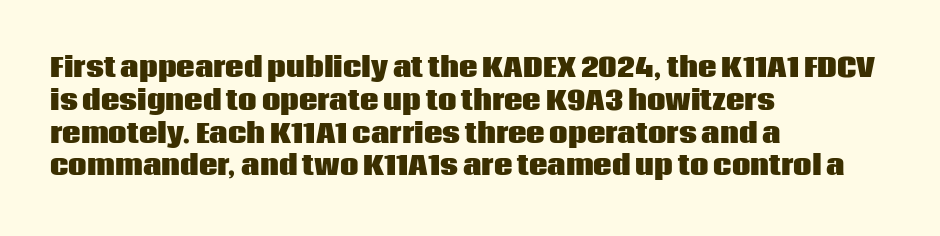
The image shows 26 px bold type, upright; set left-aligned, normal line spacing (1.26x), normal letter spacing, not underlined.
